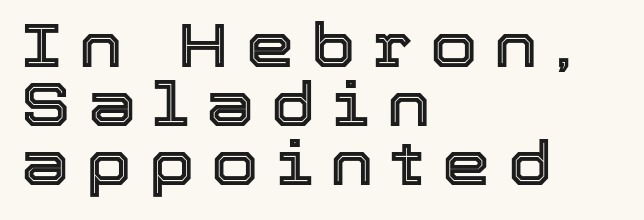
Q: Is the text italic (slanted)? A: No, it is upright.
Q: Is the text underlined? A: No.
Q: How is the paragraph aligned? A: Left-aligned.
Q: Is the spacing between letters normal or unusually wide? A: Unusually wide.
Q: Is the spacing between lines tight, normal or loose? A: Tight.
Q: Width (condensed, normal, or wide)? A: Normal.
Q: x-height? A: Medium.
Q: Monospaced? A: No.
